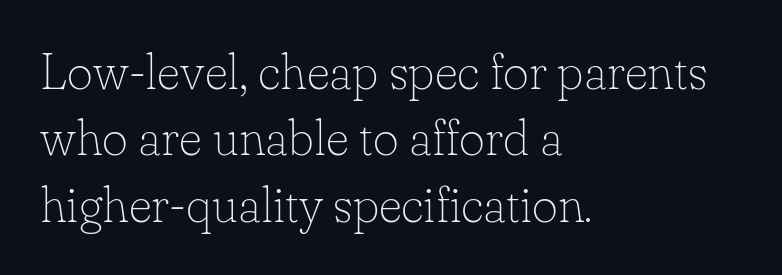
Q: Is the text bold? A: No.
Q: Is the text italic (slanted)? A: No, it is upright.
Q: Is the typeface a serif or a sans-serif typeface? A: Serif.
Q: Is the text underlined? A: No.
Q: How is the paragraph aligned? A: Left-aligned.
Q: Is the spacing between letters normal or unusually wide? A: Normal.
Q: Is the spacing between lines tight, normal or loose? A: Normal.
Q: Width (condensed, normal, or wide)? A: Normal.
Q: Stroke contrast? A: Low.
Q: x-height? A: Small.
Q: Monospaced? A: No.
